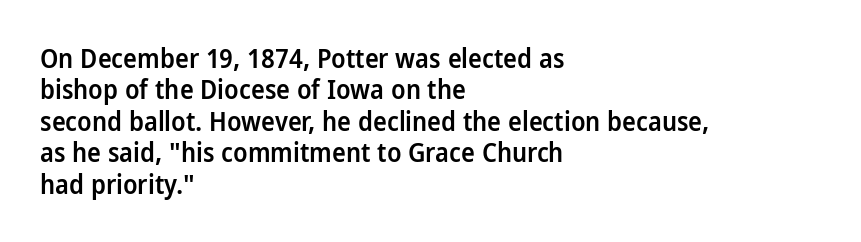
The image shows 26 px text type, upright; set left-aligned, line spacing 1.21x, normal letter spacing, not underlined.
